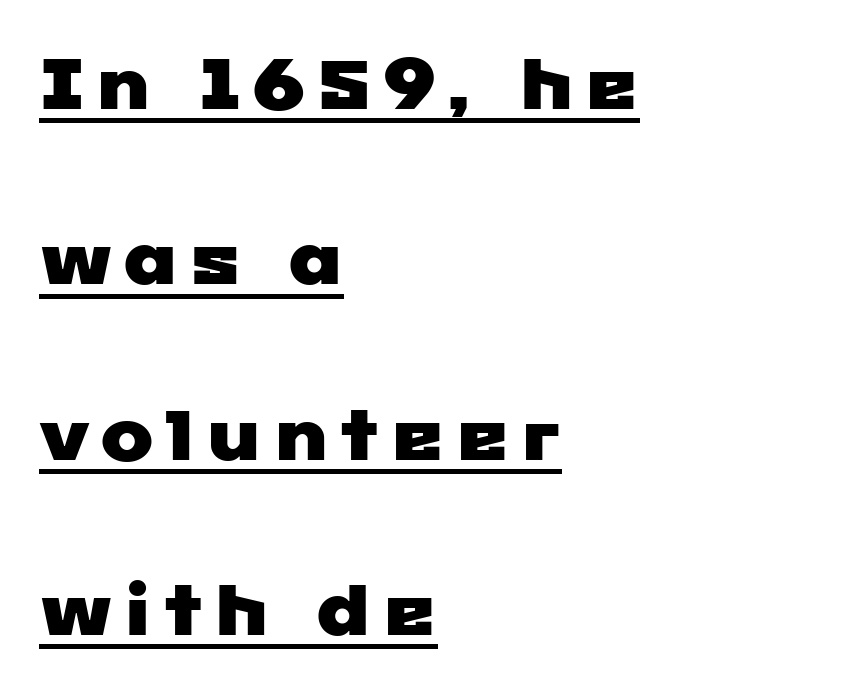
Honestly, the rows look like they've been pulled way apart. Stroke terminals: plain, sans-serif. A rule runs beneath these lines of type. Which margin do the lines hug? The left one — the right edge is uneven.
